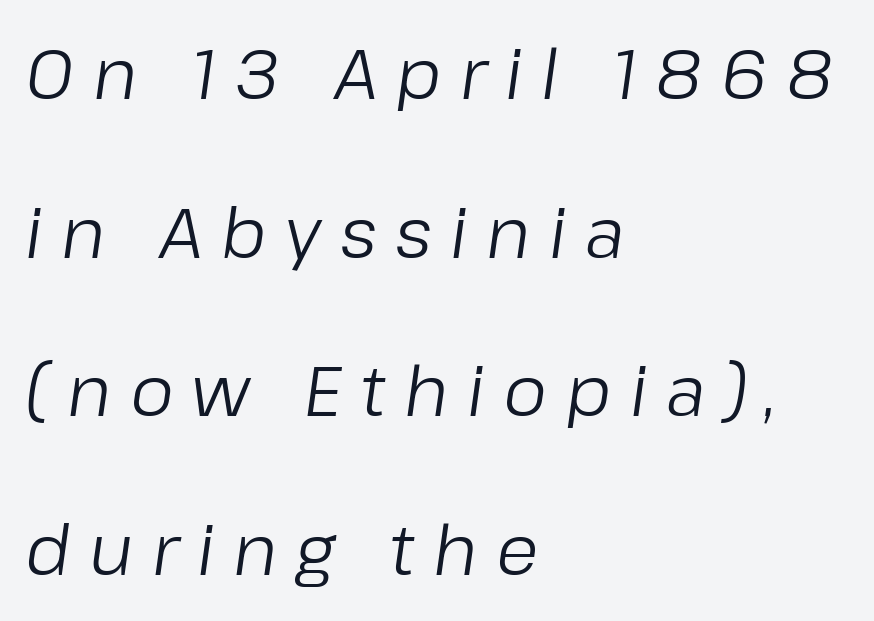
Q: Is the text bold? A: No.
Q: Is the text italic (slanted)? A: Yes, it leans right by about 8 degrees.
Q: Is the text underlined? A: No.
Q: How is the paragraph aligned? A: Left-aligned.
Q: Is the spacing between letters normal or unusually wide? A: Unusually wide.
Q: Is the spacing between lines tight, normal or loose? A: Loose.
Q: Width (condensed, normal, or wide)? A: Normal.
Q: Stroke contrast? A: Low.
Q: x-height? A: Medium.
Q: Monospaced? A: No.
